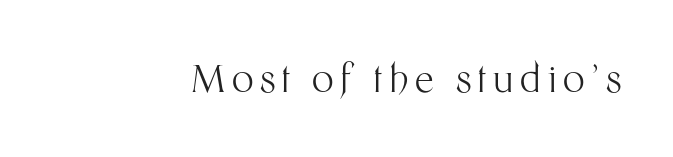
Q: Is the text bold? A: No.
Q: Is the text italic (slanted)? A: No, it is upright.
Q: Is the typeface a serif or a sans-serif typeface? A: Sans-serif.
Q: Is the text underlined? A: No.
Q: Width (condensed, normal, or wide)? A: Normal.
Q: Stroke contrast? A: Medium.
Q: x-height? A: Medium.
Q: Monospaced? A: No.
